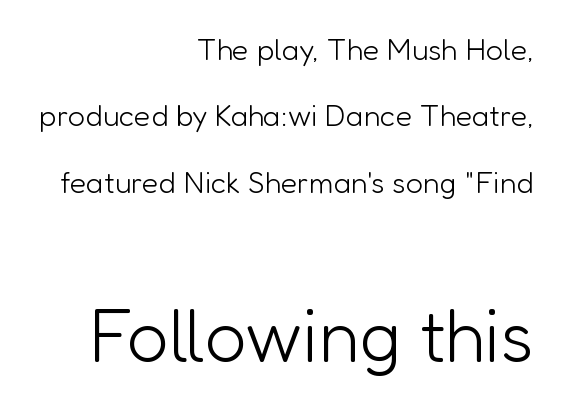
Q: Is the text bold? A: No.
Q: Is the text italic (slanted)? A: No, it is upright.
Q: Is the typeface a serif or a sans-serif typeface? A: Sans-serif.
Q: Is the text underlined? A: No.
Q: How is the paragraph aligned? A: Right-aligned.
Q: Is the spacing between letters normal or unusually wide? A: Normal.
Q: Is the spacing between lines tight, normal or loose? A: Loose.
Q: Which block of text is set in a larger size, the first (top) or the second (bottom)? A: The second (bottom) one.
Q: Width (condensed, normal, or wide)? A: Normal.
Q: Stroke contrast? A: Low.
Q: x-height? A: Medium.
Q: Monospaced? A: No.
